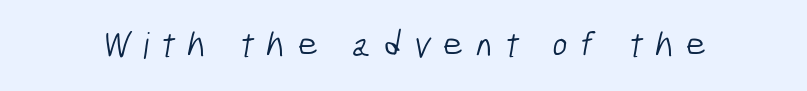
{"serif": "no", "bold": "no", "weight": "light", "width": "condensed", "stroke_contrast": "low", "x_height": "medium", "monospaced": "no", "underline": "no", "letter_spacing": "wide", "letter_spacing_em": 0.33, "glyph_px": 36}
